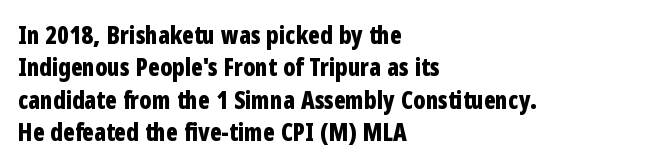
Q: Is the text bold? A: Yes.
Q: Is the text italic (slanted)? A: No, it is upright.
Q: Is the text underlined? A: No.
Q: How is the paragraph aligned? A: Left-aligned.
Q: Is the spacing between letters normal or unusually wide? A: Normal.
Q: Is the spacing between lines tight, normal or loose? A: Normal.
